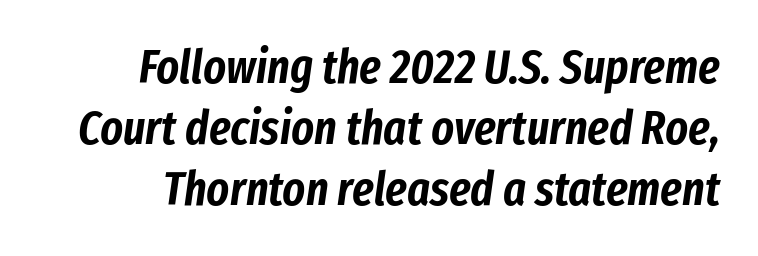
Whoever set this chose a conventional vertical rhythm. The face used here is proportionally spaced, like ordinary book or web type. The type is set solid horizontally, with unmodified tracking. Does the lettering tilt? It does — this is italic.
